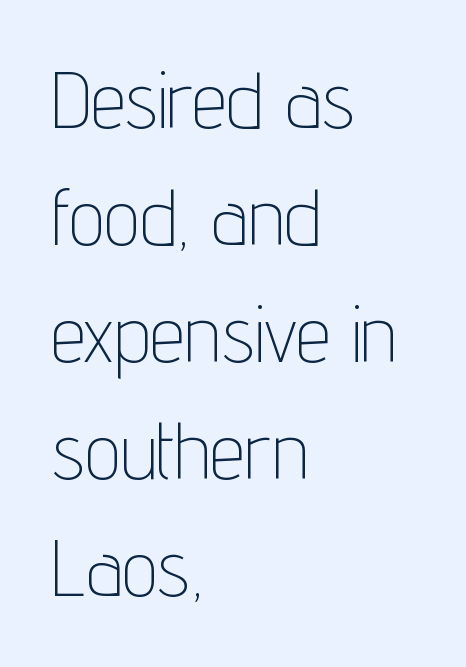
The image shows 79 px thin, condensed sans-serif type, upright; set left-aligned, normal line spacing (1.48x), normal letter spacing, not underlined; low stroke contrast and a medium x-height.
